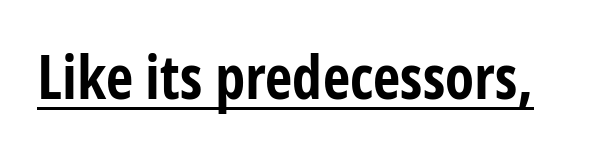
Compared with undecorated copy, this sample adds a rule below the words. The axis of the letterforms is exactly vertical. Look at the stroke-to-counter ratio: heavy, a bold. The passage shown has conventional tracking throughout. You could not count columns in this text — the font is proportionally spaced. Each letter's strokes conclude bluntly, with no projecting serifs.
